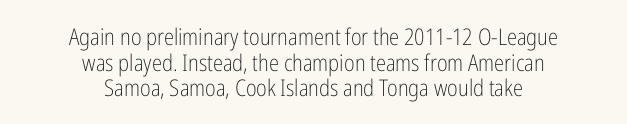
{"italic": "no", "bold": "no", "underline": "no", "align": "center", "line_spacing": "tight", "line_spacing_ratio": 1.11, "letter_spacing": "normal", "letter_spacing_em": 0.0, "glyph_px": 23}
